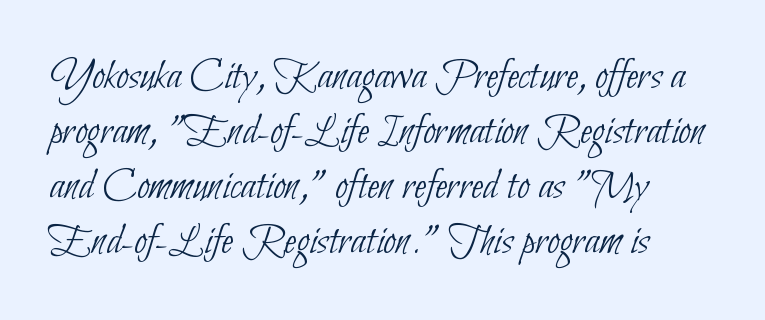
{"serif": "no", "bold": "no", "weight": "thin", "width": "condensed", "stroke_contrast": "low", "x_height": "small", "monospaced": "no", "underline": "no", "align": "left", "line_spacing_ratio": 1.22, "letter_spacing": "normal", "letter_spacing_em": 0.0, "glyph_px": 45}
